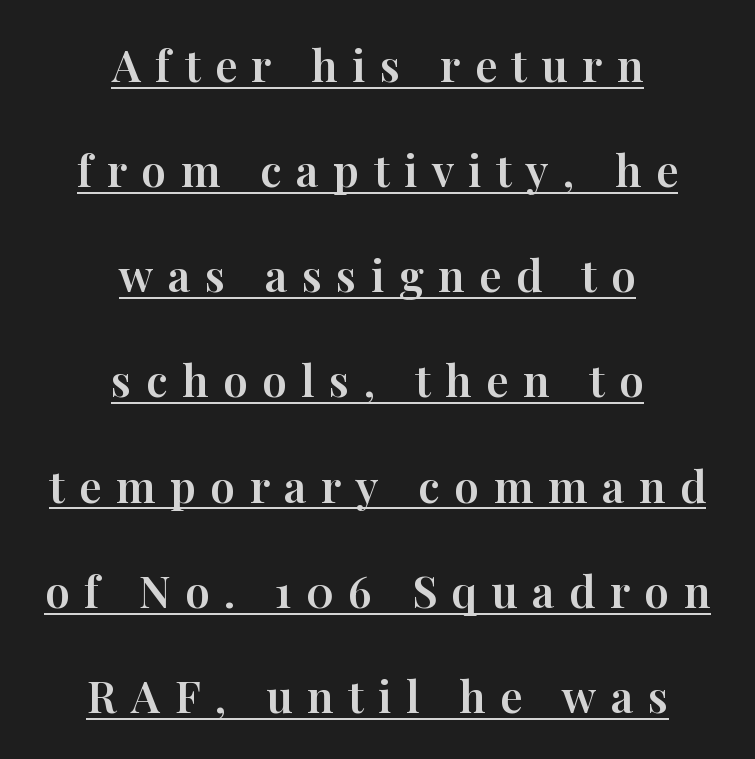
Caption: multi-line text, centered on the measure. Note the varied advance widths — an 'i' is clearly narrower than an 'm'. Check where the strokes stop: tiny serifs finish them off. Airy leading.
